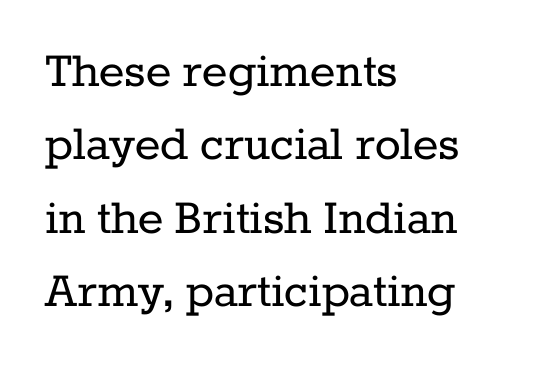
The image shows 54 px regular-weight serif type, upright; set left-aligned, normal line spacing (1.36x), normal letter spacing, not underlined; low stroke contrast and a medium x-height.
